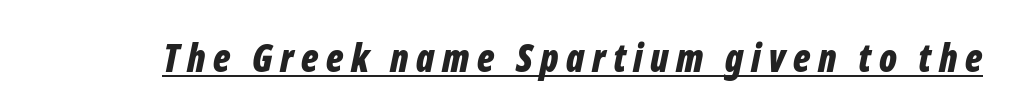
{"italic": "yes", "lean": "right", "slant_degrees": 12, "bold": "yes", "weight": "bold", "width": "condensed", "stroke_contrast": "low", "x_height": "medium", "monospaced": "no", "underline": "yes", "letter_spacing": "wide", "letter_spacing_em": 0.2, "glyph_px": 38}
